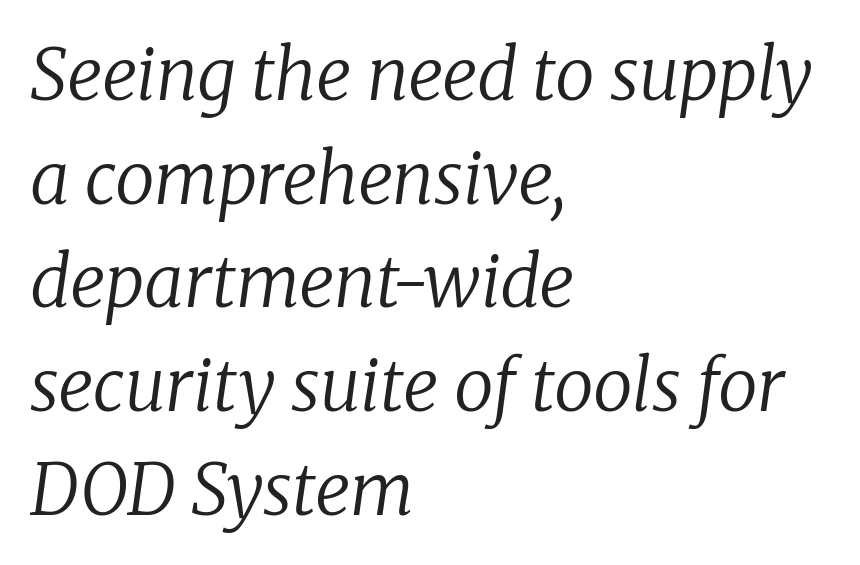
Q: Is the text bold? A: No.
Q: Is the text italic (slanted)? A: Yes, it leans right by about 8 degrees.
Q: Is the typeface a serif or a sans-serif typeface? A: Serif.
Q: Is the text underlined? A: No.
Q: How is the paragraph aligned? A: Left-aligned.
Q: Is the spacing between letters normal or unusually wide? A: Normal.
Q: Is the spacing between lines tight, normal or loose? A: Normal.
Q: Width (condensed, normal, or wide)? A: Normal.
Q: Stroke contrast? A: Low.
Q: x-height? A: Medium.
Q: Monospaced? A: No.
